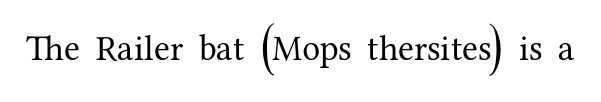
{"serif": "yes", "italic": "no", "bold": "no", "weight": "regular", "width": "normal", "stroke_contrast": "medium", "x_height": "medium", "monospaced": "no", "underline": "no", "letter_spacing": "normal", "letter_spacing_em": 0.0, "glyph_px": 36}
